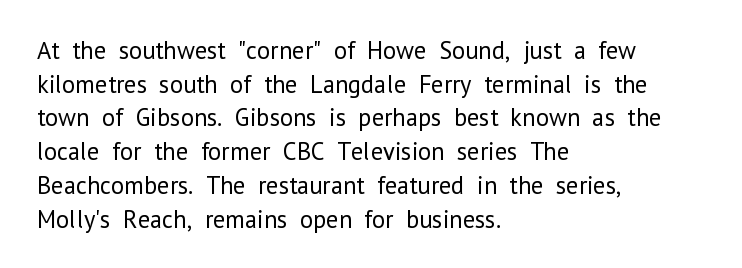
{"italic": "no", "bold": "no", "underline": "no", "align": "left", "line_spacing": "normal", "line_spacing_ratio": 1.35, "letter_spacing": "normal", "letter_spacing_em": 0.0, "glyph_px": 25}
